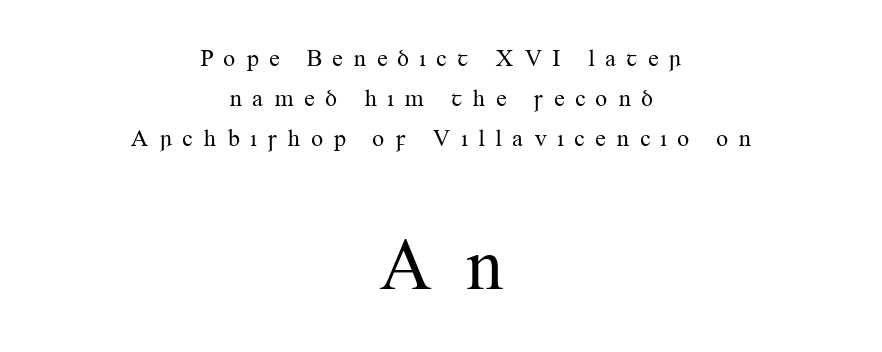
The image shows 73 px regular-weight serif type, upright; set centered, normal line spacing (1.66x), unusually wide letter spacing (+0.41 em), not underlined; the second (bottom) block is 3.04x larger; medium stroke contrast and a small x-height.
